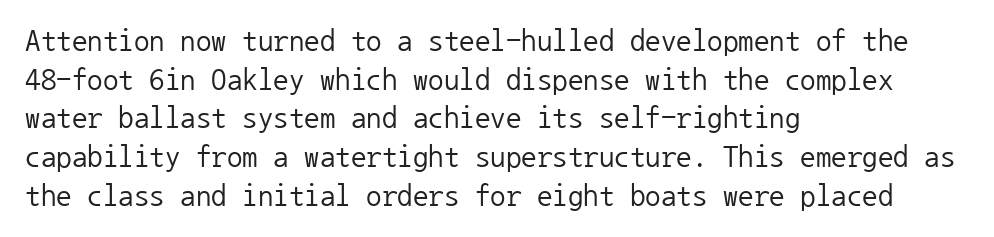
Q: Is the text bold? A: No.
Q: Is the text italic (slanted)? A: No, it is upright.
Q: Is the typeface a serif or a sans-serif typeface? A: Sans-serif.
Q: Is the text underlined? A: No.
Q: How is the paragraph aligned? A: Left-aligned.
Q: Is the spacing between letters normal or unusually wide? A: Normal.
Q: Is the spacing between lines tight, normal or loose? A: Normal.
Q: Width (condensed, normal, or wide)? A: Normal.
Q: Stroke contrast? A: Low.
Q: x-height? A: Medium.
Q: Monospaced? A: Yes.
